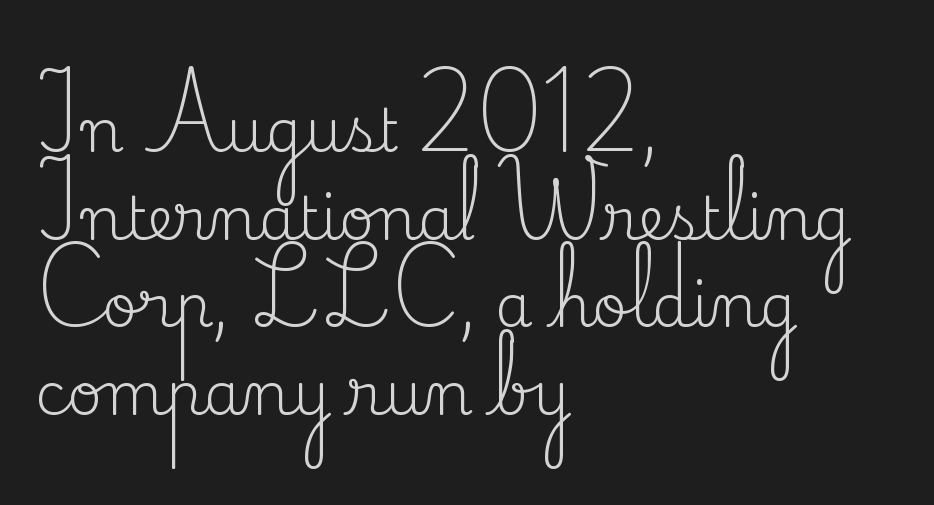
The letters stand upright; this is a roman face. I'd call this a serif setting — the letters wear small feet. The paragraph shown leans on its left margin. Spacing verdict: proportional, widths tailored to each character.
